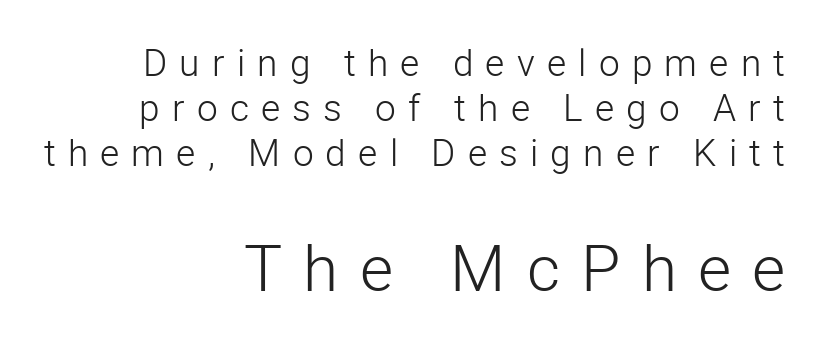
The image shows 64 px light sans-serif type, upright; set right-aligned, line spacing 1.22x, unusually wide letter spacing (+0.33 em), not underlined; the second (bottom) block is 1.73x larger; low stroke contrast and a medium x-height.
